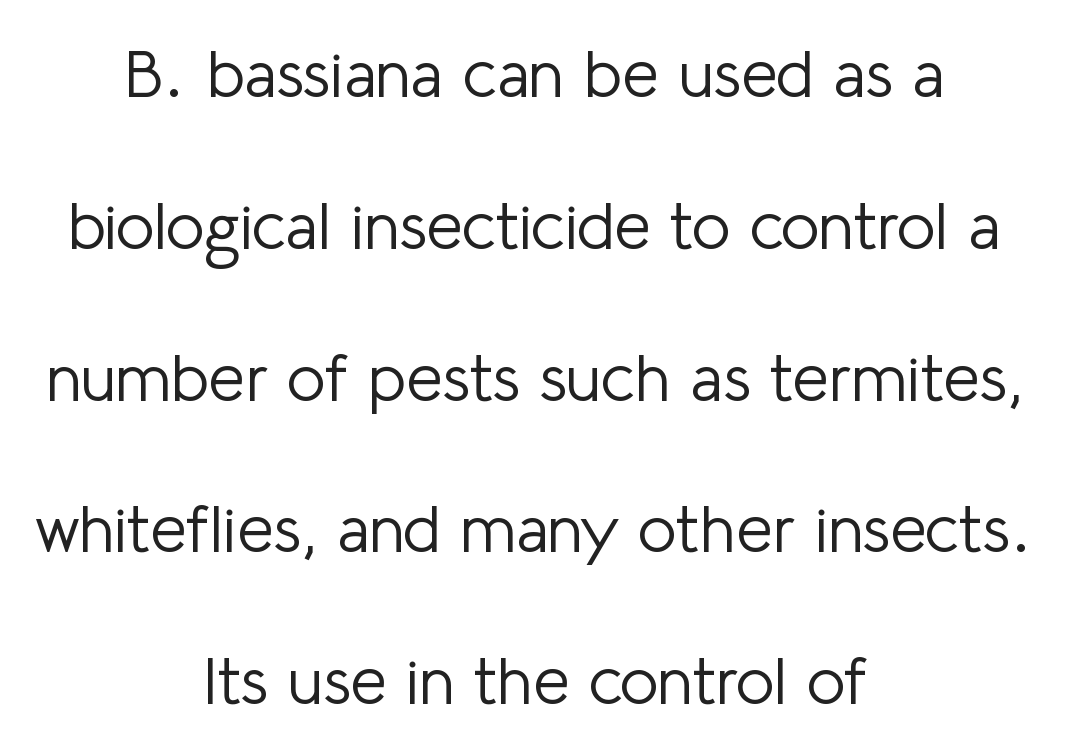
{"serif": "no", "italic": "no", "bold": "no", "weight": "light", "width": "normal", "stroke_contrast": "low", "x_height": "medium", "monospaced": "no", "underline": "no", "align": "center", "line_spacing": "loose", "line_spacing_ratio": 2.3, "letter_spacing": "normal", "letter_spacing_em": 0.0, "glyph_px": 66}
